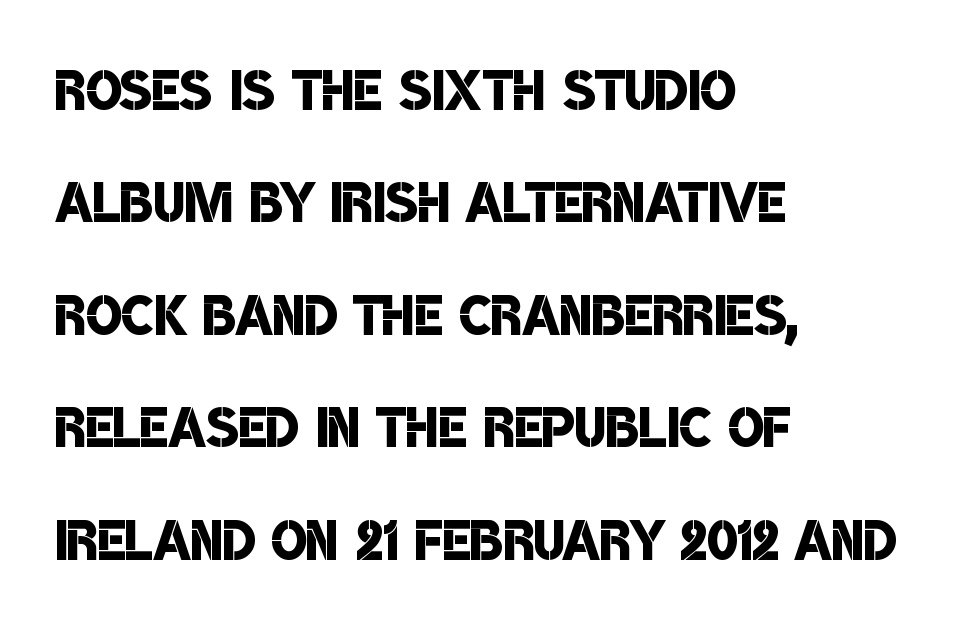
Each letter keeps its own natural width here, so spacing adapts to shape. Honestly, the letter spacing is just normal — you wouldn't notice it. No word sits above an underline. Stroke terminals: plain, sans-serif. The lines are quadded left. What's the leading like? Ordinary, nothing unusual.
